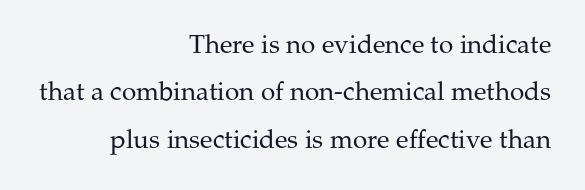
Q: Is the text bold? A: No.
Q: Is the text italic (slanted)? A: No, it is upright.
Q: Is the text underlined? A: No.
Q: How is the paragraph aligned? A: Right-aligned.
Q: Is the spacing between letters normal or unusually wide? A: Normal.
